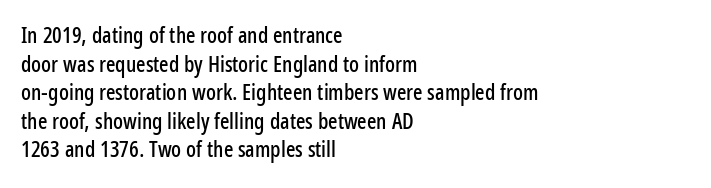
{"italic": "no", "underline": "no", "align": "left", "line_spacing": "normal", "line_spacing_ratio": 1.3, "letter_spacing": "normal", "letter_spacing_em": 0.0, "glyph_px": 22}
